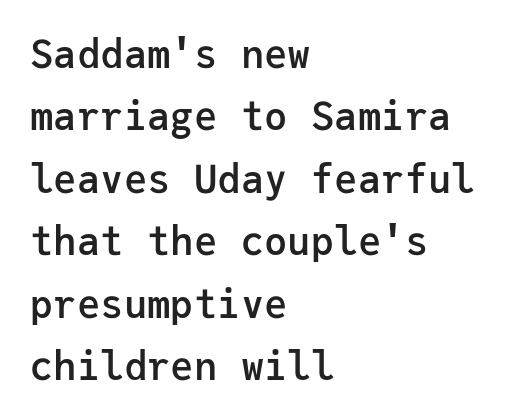
Q: Is the text bold? A: Semi-bold.
Q: Is the text italic (slanted)? A: No, it is upright.
Q: Is the typeface a serif or a sans-serif typeface? A: Sans-serif.
Q: Is the text underlined? A: No.
Q: How is the paragraph aligned? A: Left-aligned.
Q: Is the spacing between letters normal or unusually wide? A: Normal.
Q: Is the spacing between lines tight, normal or loose? A: Normal.
Q: Width (condensed, normal, or wide)? A: Normal.
Q: Stroke contrast? A: Low.
Q: x-height? A: Medium.
Q: Monospaced? A: Yes.
